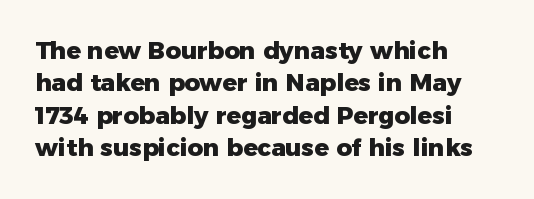
Whoever set this chose a conventional vertical rhythm. Emphasis by weight is at full strength: bold. The setting favours the left margin, as ordinary paragraphs usually do. Glance below the letters and you will spot only blank space. Rendered with straight, roman letterforms.
